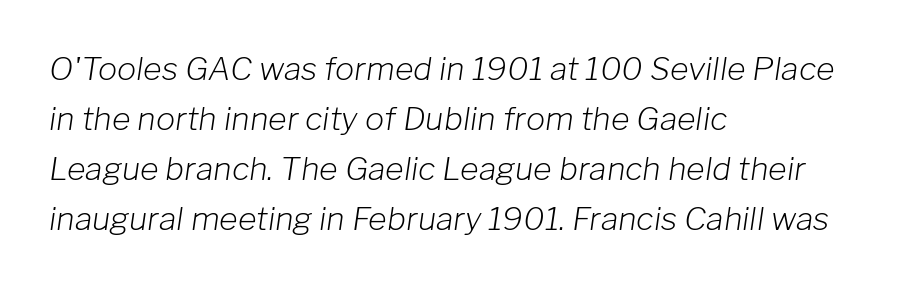
Q: Is the text bold? A: No.
Q: Is the text italic (slanted)? A: Yes, it leans right by about 8 degrees.
Q: Is the text underlined? A: No.
Q: How is the paragraph aligned? A: Left-aligned.
Q: Is the spacing between letters normal or unusually wide? A: Normal.
Q: Is the spacing between lines tight, normal or loose? A: Normal.
Q: Width (condensed, normal, or wide)? A: Normal.
Q: Stroke contrast? A: Low.
Q: x-height? A: Medium.
Q: Monospaced? A: No.
